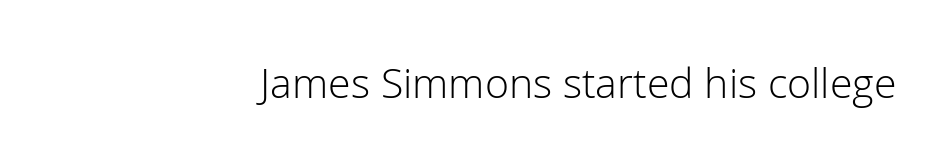
The image shows 41 px light sans-serif type, upright; set normal letter spacing, not underlined; low stroke contrast and a medium x-height.
